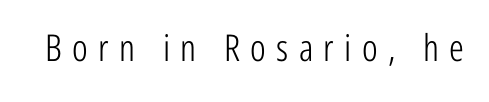
Descenders hang freely into open space. Each letter keeps its own natural width here, so spacing adapts to shape. The tracking jumps out immediately: characters are airy and widely separated. Examine the stroke ends and you'll find no serifs.
